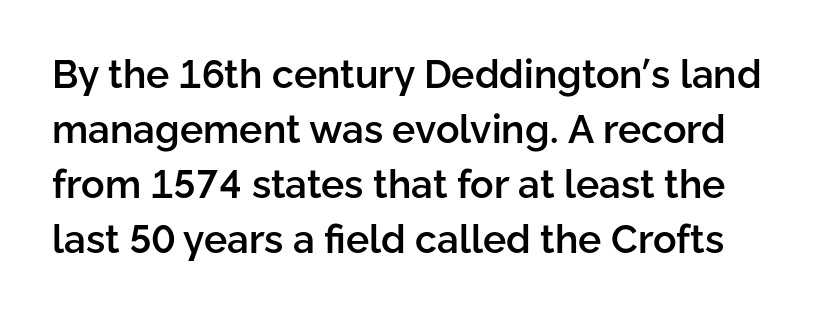
The horizontal fit of the characters is conventional and even. The words here are not underlined. Italic: no, the glyphs are upright roman. The rendering uses natural spacing where letterforms have individual widths. One glance says typical: line gaps are just what's usual.
